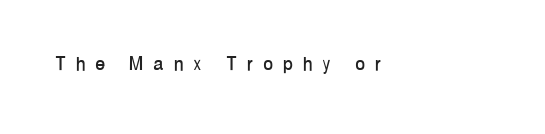
Designer's note — italics off, roman on. The setting favours the left margin, as ordinary paragraphs usually do. The strip under each line holds only bare page. You could only call the tracking loose — the letters float apart.
